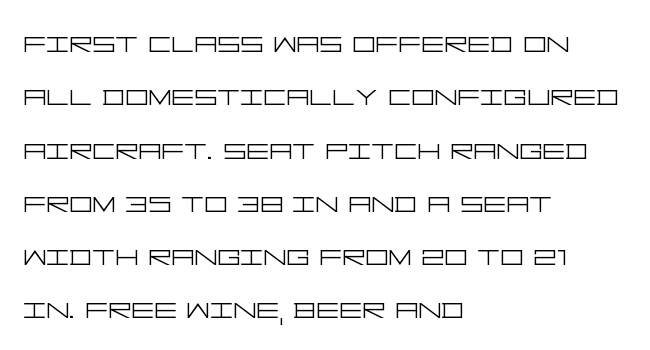
Q: Is the text bold? A: No.
Q: Is the text italic (slanted)? A: No, it is upright.
Q: Is the typeface a serif or a sans-serif typeface? A: Sans-serif.
Q: Is the text underlined? A: No.
Q: How is the paragraph aligned? A: Left-aligned.
Q: Is the spacing between letters normal or unusually wide? A: Normal.
Q: Is the spacing between lines tight, normal or loose? A: Normal.
Q: Width (condensed, normal, or wide)? A: Wide.
Q: Stroke contrast? A: Low.
Q: x-height? A: Large.
